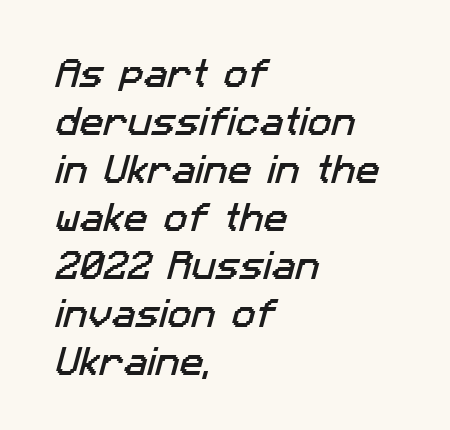
The image shows 32 px sans-serif type; set left-aligned, normal line spacing (1.5x), normal letter spacing, not underlined; low stroke contrast and a medium x-height.
